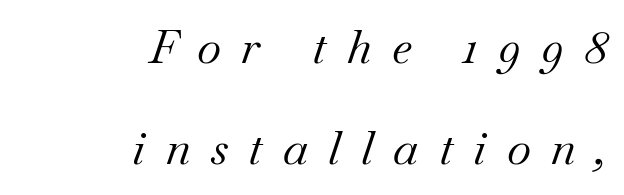
The image shows 47 px regular-weight serif type, italic (leaning right); set right-aligned, loose line spacing (2.15x), unusually wide letter spacing (+0.43 em), not underlined; medium stroke contrast and a small x-height.
